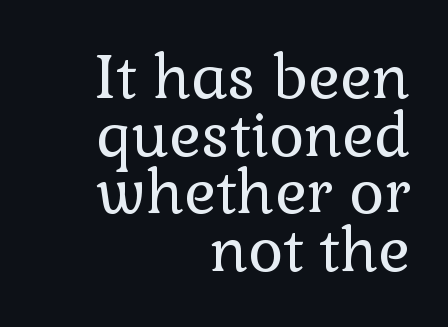
Q: Is the text bold? A: No.
Q: Is the text italic (slanted)? A: No, it is upright.
Q: Is the typeface a serif or a sans-serif typeface? A: Serif.
Q: Is the text underlined? A: No.
Q: How is the paragraph aligned? A: Right-aligned.
Q: Is the spacing between letters normal or unusually wide? A: Normal.
Q: Is the spacing between lines tight, normal or loose? A: Tight.
Q: Width (condensed, normal, or wide)? A: Normal.
Q: Stroke contrast? A: Low.
Q: x-height? A: Medium.
Q: Monospaced? A: No.
